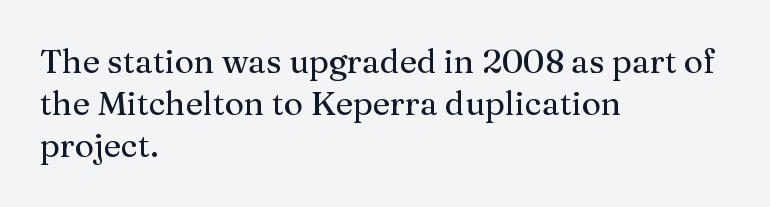
The letters carry serifs — small finishing strokes at the ends of their stems. A typesetter would call this proportional, since set widths differ per character. The passage shown is not underscored anywhere. Tracking here is standard; glyphs follow each other at the usual distance. Line beginnings align vertically; line endings do not. Rendered with straight, roman letterforms.
